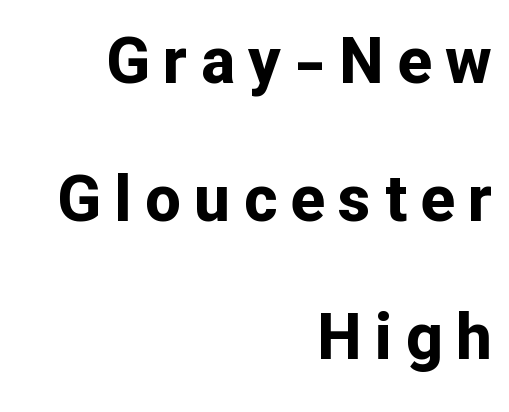
Q: Is the text bold? A: Yes.
Q: Is the text italic (slanted)? A: No, it is upright.
Q: Is the typeface a serif or a sans-serif typeface? A: Sans-serif.
Q: Is the text underlined? A: No.
Q: How is the paragraph aligned? A: Right-aligned.
Q: Is the spacing between letters normal or unusually wide? A: Unusually wide.
Q: Is the spacing between lines tight, normal or loose? A: Loose.
Q: Width (condensed, normal, or wide)? A: Normal.
Q: Stroke contrast? A: Low.
Q: x-height? A: Medium.
Q: Monospaced? A: No.
